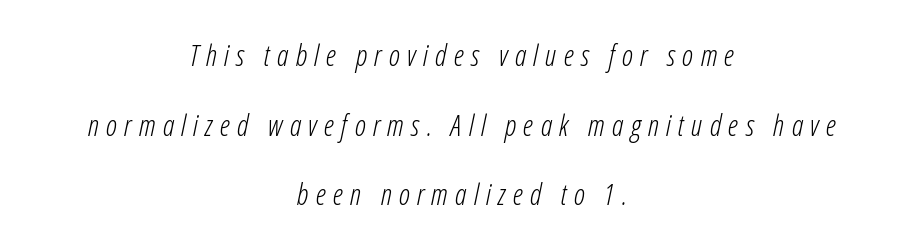
{"italic": "yes", "lean": "right", "slant_degrees": 12, "bold": "no", "weight": "light", "width": "condensed", "stroke_contrast": "low", "x_height": "medium", "monospaced": "no", "underline": "no", "align": "center", "line_spacing": "loose", "line_spacing_ratio": 2.4, "letter_spacing": "wide", "letter_spacing_em": 0.25, "glyph_px": 29}
